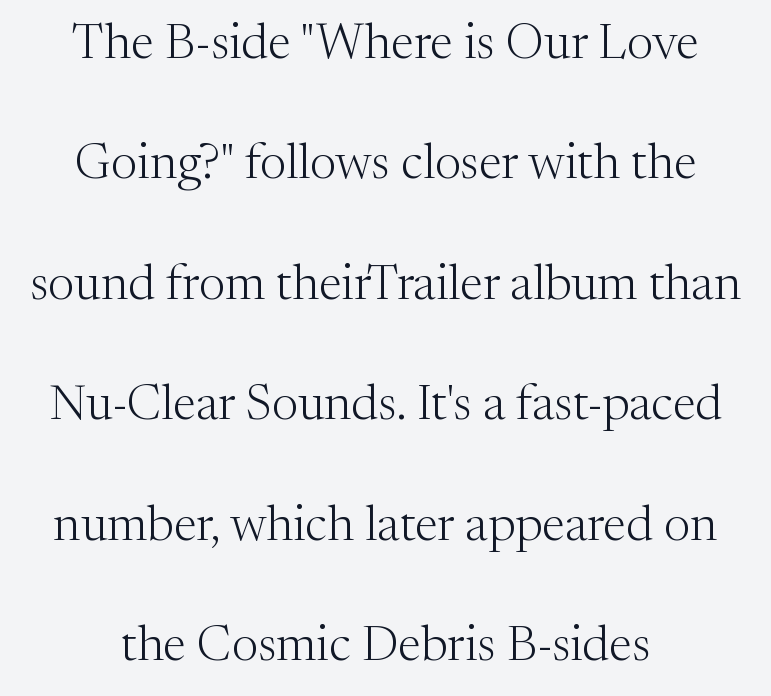
The image shows 50 px light serif type, upright; set loose line spacing (2.41x), normal letter spacing, not underlined; medium stroke contrast and a medium x-height.
